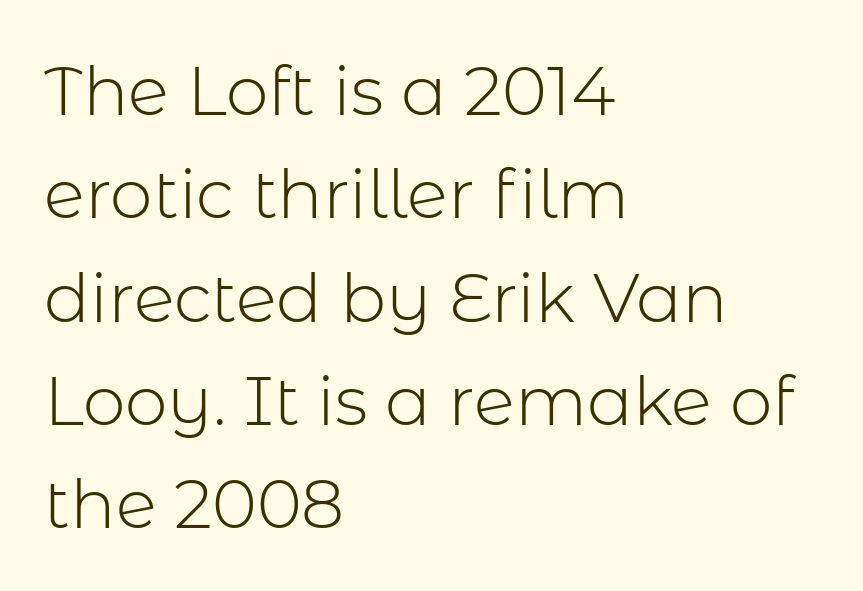
The image shows 68 px light sans-serif type, upright; set left-aligned, normal line spacing (1.52x), normal letter spacing, not underlined; low stroke contrast and a medium x-height.
